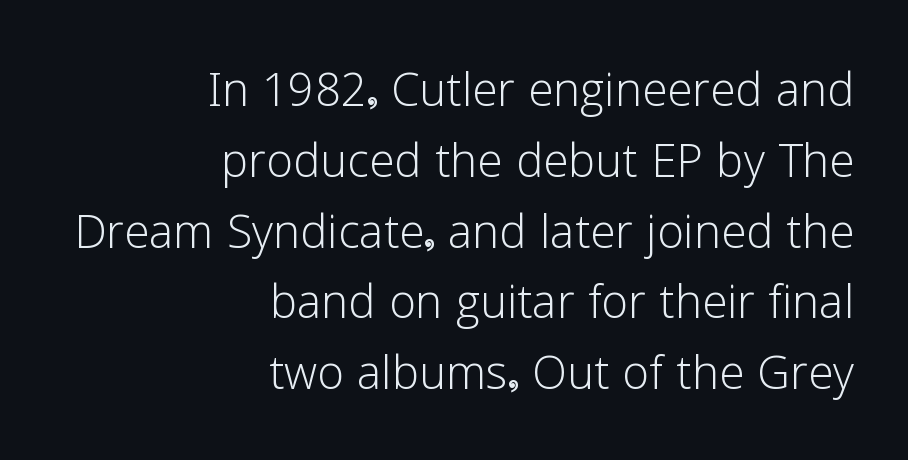
The image shows 61 px light sans-serif type, upright; set right-aligned, line spacing 1.16x, normal letter spacing, not underlined; low stroke contrast and a medium x-height.
